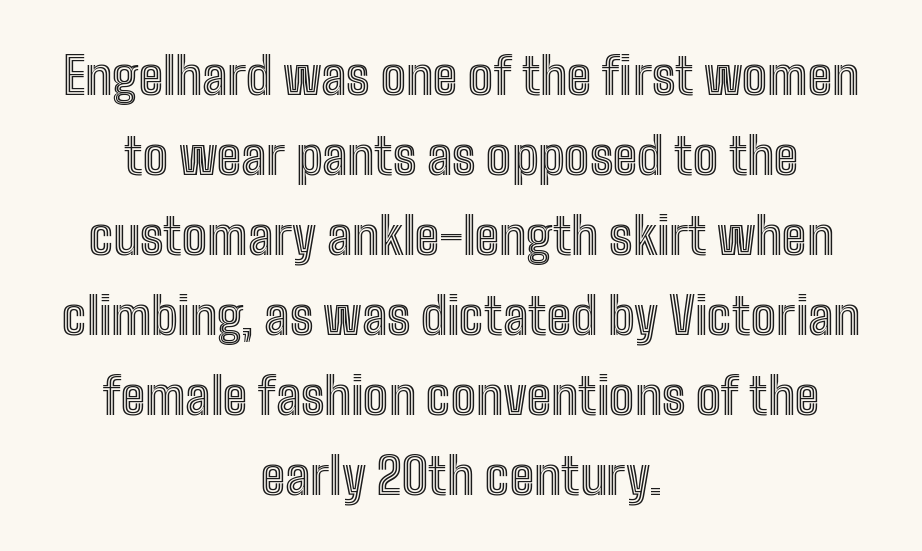
Q: Is the text italic (slanted)? A: No, it is upright.
Q: Is the text underlined? A: No.
Q: How is the paragraph aligned? A: Centered.
Q: Is the spacing between letters normal or unusually wide? A: Normal.
Q: Is the spacing between lines tight, normal or loose? A: Normal.
Q: Width (condensed, normal, or wide)? A: Condensed.
Q: x-height? A: Medium.
Q: Monospaced? A: No.
